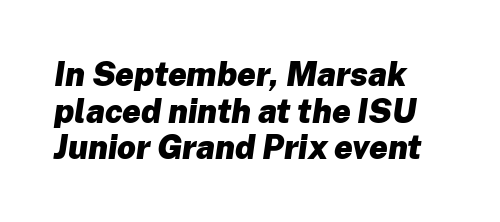
The space directly below the letters is spotless. A dark, heavy texture on the line: the type is bold. These lines are rendered in a variable-pitch font. Line spacing here is tight. The face used here has a pronounced slope to its letters.
